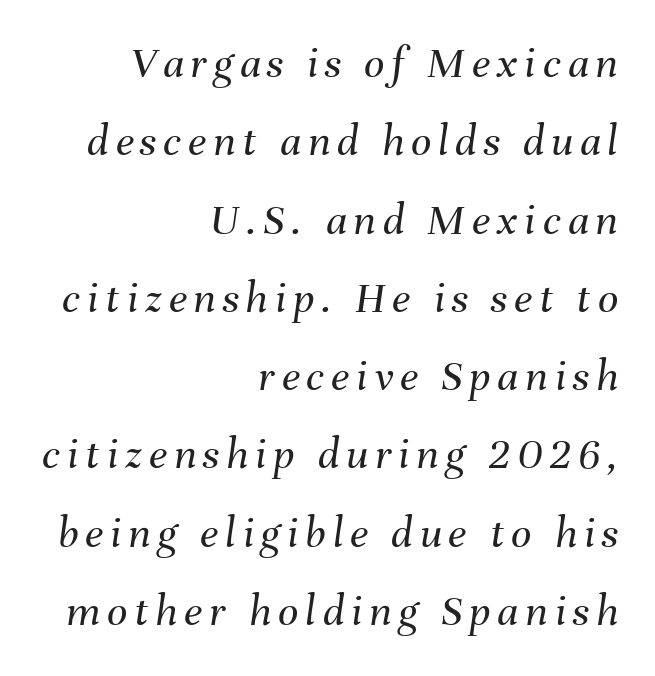
On a weight scale, this lands at 450 or below. Designer's note — italics engaged. Notice how the passage keeps a crisp vertical edge on the right only. A bare baseline throughout the passage.
